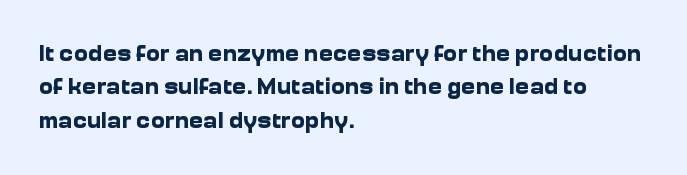
The image shows 24 px bold type, upright; set left-aligned, normal line spacing (1.39x), normal letter spacing, not underlined.
